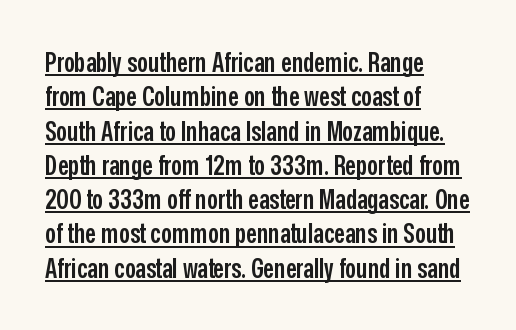
Q: Is the text bold? A: Semi-bold.
Q: Is the text italic (slanted)? A: No, it is upright.
Q: Is the text underlined? A: Yes.
Q: How is the paragraph aligned? A: Left-aligned.
Q: Is the spacing between letters normal or unusually wide? A: Normal.
Q: Is the spacing between lines tight, normal or loose? A: Normal.
